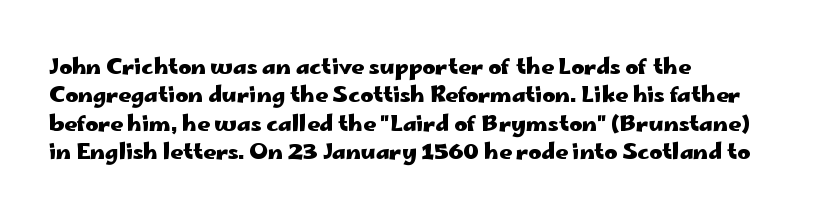
The image shows 22 px bold type, upright; set left-aligned, normal line spacing (1.29x), normal letter spacing, not underlined.
